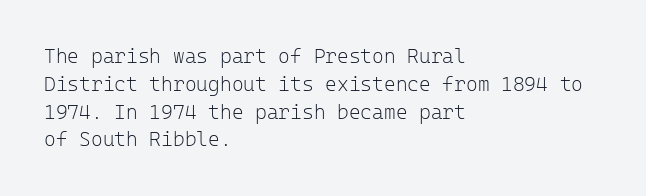
Q: Is the text bold? A: No.
Q: Is the text italic (slanted)? A: No, it is upright.
Q: Is the text underlined? A: No.
Q: How is the paragraph aligned? A: Left-aligned.
Q: Is the spacing between letters normal or unusually wide? A: Normal.
Q: Is the spacing between lines tight, normal or loose? A: Normal.
